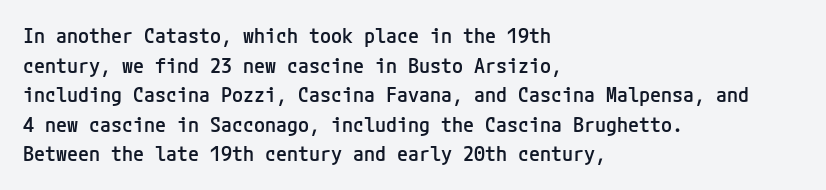
{"italic": "no", "bold": "semi", "underline": "no", "align": "left", "line_spacing": "normal", "line_spacing_ratio": 1.48, "letter_spacing": "normal", "letter_spacing_em": 0.0, "glyph_px": 20}
